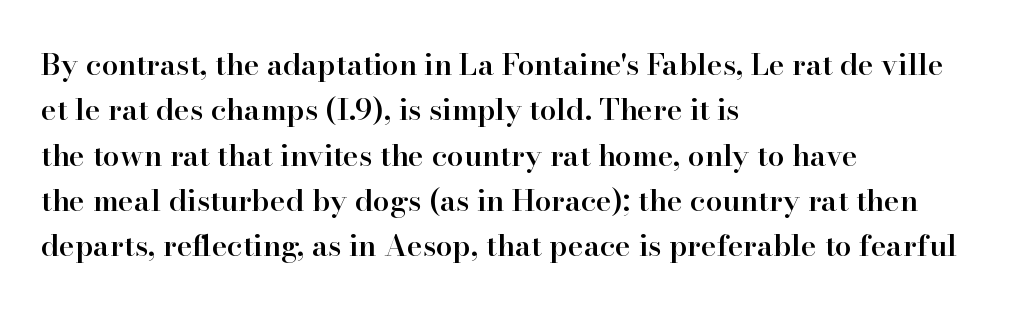
The block of text has a typical density, with ordinary space between rows. Line starts are locked; line ends wander. Type without underlining. Posture: upright roman. The characters look somewhat weighty, a semibold short of true bold.
